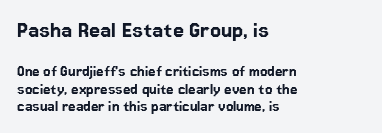
Layout note: lines flush left. Whoever set this made the first block the dominant, larger element. Each new line begins almost immediately beneath the previous one. The rendering keeps characters at their native spacing. Descender tails drop into unmarked territory.
